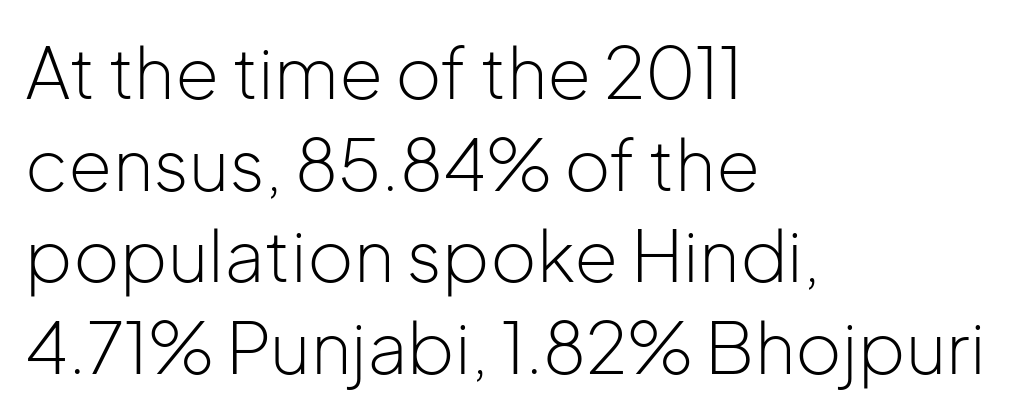
A classic flush-left, rag-right setting is used for this passage. Does extra space separate the letters? No, they use regular spacing. Does the lettering tilt? It doesn't — this is upright. Unlike a traditional serif, this face leaves its strokes unadorned. A light-to-regular cut is what we see here.
